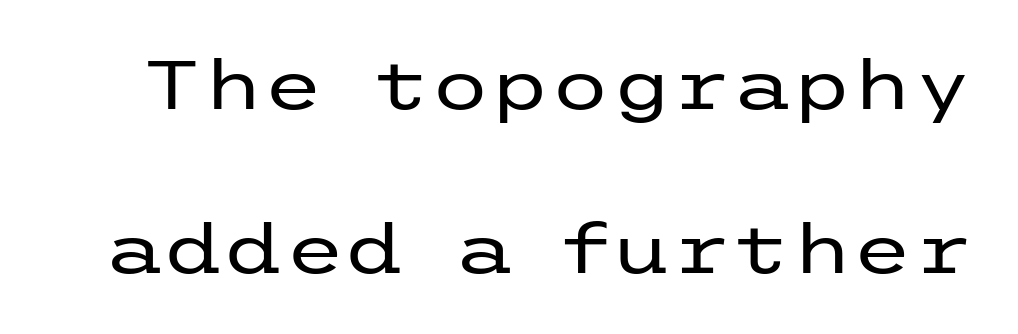
These lines are composed in type without serifs. The area under the type is left untouched. Successive baselines arrive slowly, with a big drop between each. Stroke thickness stays within the range of a standard reading face or lighter. The horizontal fit of the characters is conventional and even.
